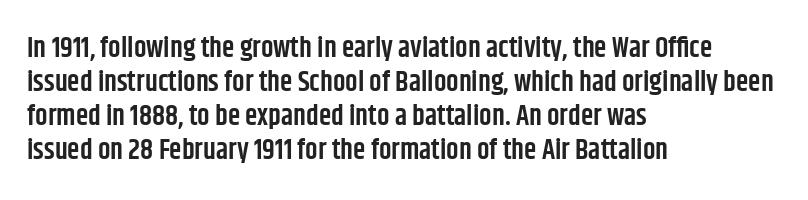
A bare baseline throughout the passage. Typographic density is moderately raised because the face is semibold. No extra tracking has been applied to these lines. Is there any slant? The stems are plumb. Typographically, this falls in the sans-serif category.
